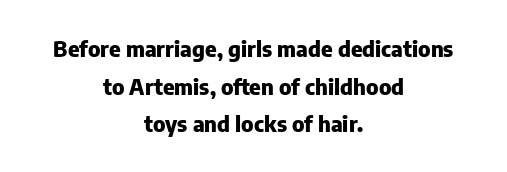
{"italic": "no", "bold": "yes", "underline": "no", "align": "center", "line_spacing_ratio": 1.71, "letter_spacing": "normal", "letter_spacing_em": 0.0, "glyph_px": 22}
